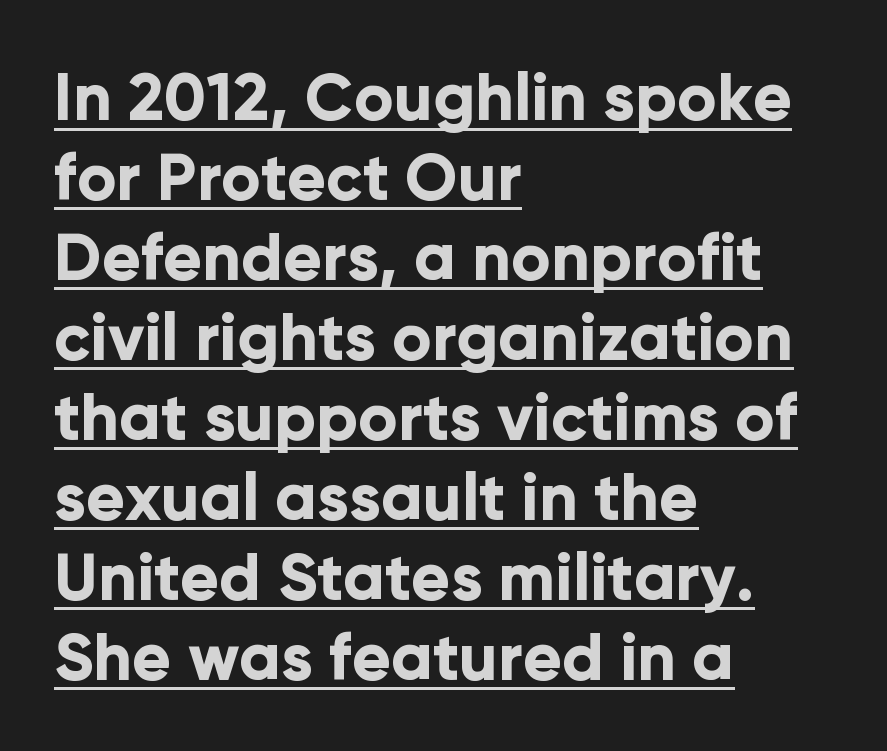
Q: Is the text bold? A: Yes.
Q: Is the text italic (slanted)? A: No, it is upright.
Q: Is the typeface a serif or a sans-serif typeface? A: Sans-serif.
Q: Is the text underlined? A: Yes.
Q: How is the paragraph aligned? A: Left-aligned.
Q: Is the spacing between letters normal or unusually wide? A: Normal.
Q: Width (condensed, normal, or wide)? A: Normal.
Q: Stroke contrast? A: Low.
Q: x-height? A: Medium.
Q: Monospaced? A: No.
